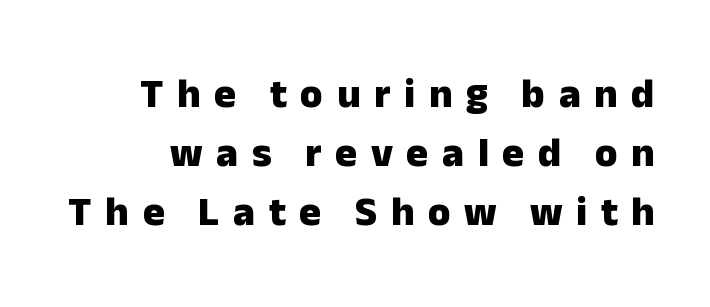
{"serif": "no", "italic": "no", "bold": "yes", "weight": "heavy", "width": "normal", "stroke_contrast": "low", "x_height": "medium", "monospaced": "no", "underline": "no", "line_spacing": "normal", "line_spacing_ratio": 1.44, "letter_spacing": "wide", "letter_spacing_em": 0.33, "glyph_px": 41}
